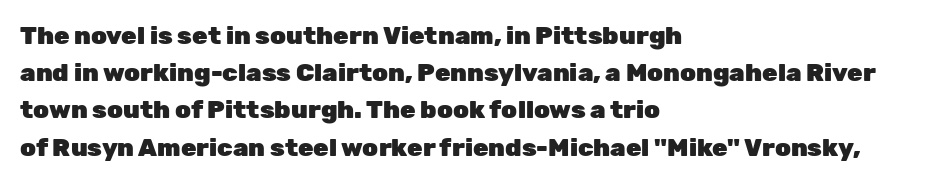
{"italic": "no", "bold": "yes", "underline": "no", "align": "left", "line_spacing": "normal", "line_spacing_ratio": 1.49, "letter_spacing": "normal", "letter_spacing_em": 0.0, "glyph_px": 25}
